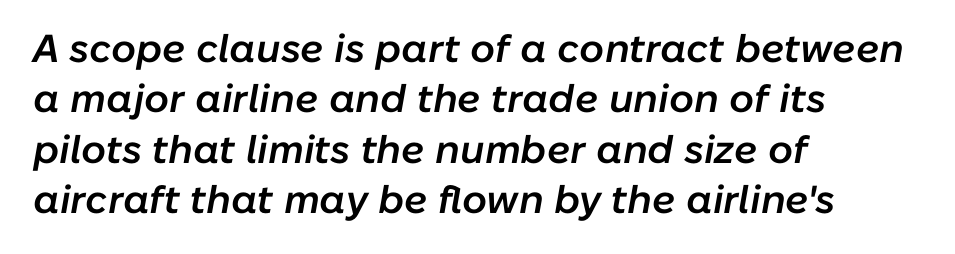
The image shows 39 px semibold type, italic (leaning right); set left-aligned, normal line spacing (1.29x), normal letter spacing, not underlined; low stroke contrast and a medium x-height.
